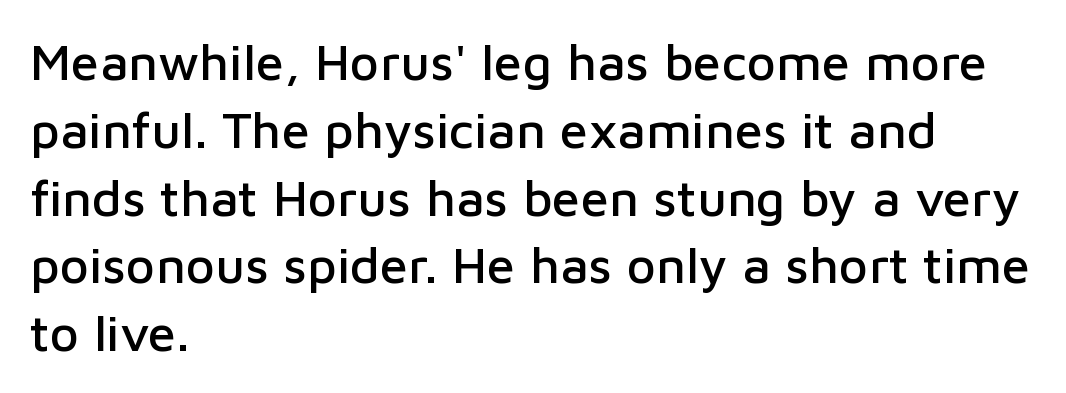
{"serif": "no", "italic": "no", "width": "normal", "stroke_contrast": "low", "x_height": "medium", "monospaced": "no", "underline": "no", "align": "left", "line_spacing": "normal", "line_spacing_ratio": 1.33, "letter_spacing": "normal", "letter_spacing_em": 0.0, "glyph_px": 51}
